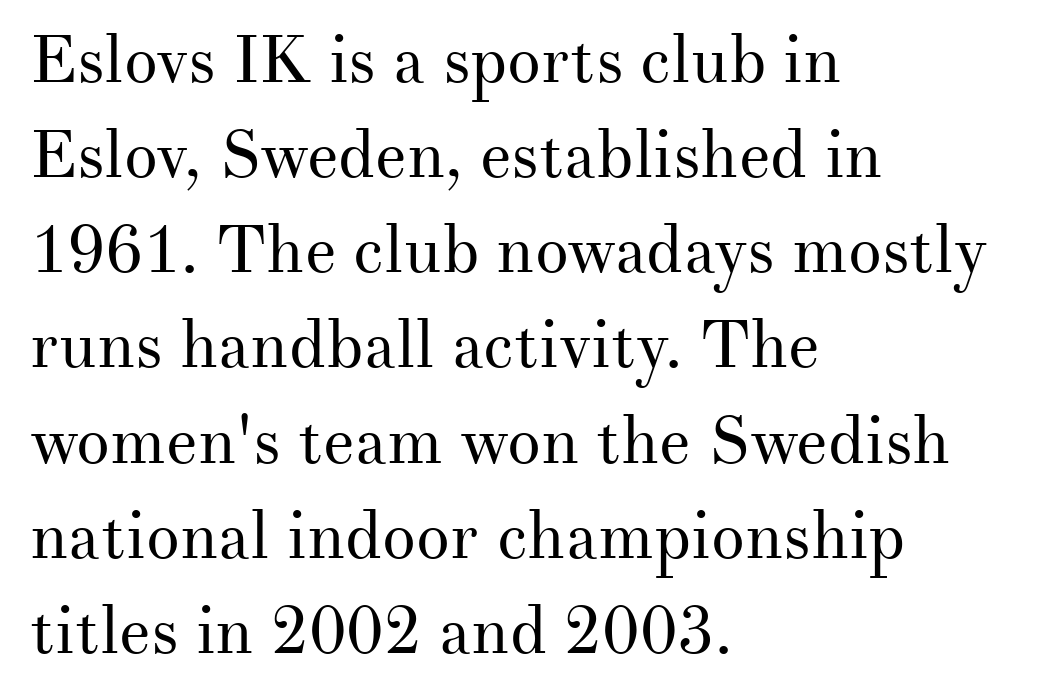
The image shows 67 px regular-weight serif type, upright; set left-aligned, normal line spacing (1.42x), normal letter spacing, not underlined; medium stroke contrast and a small x-height.
